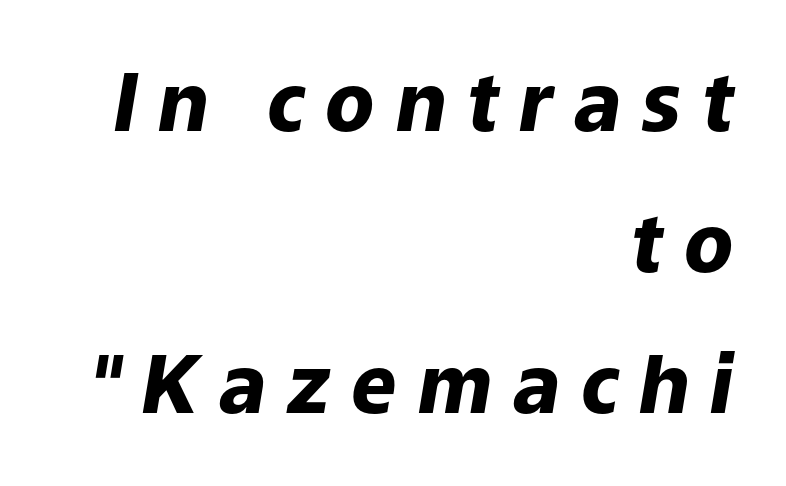
Q: Is the text bold? A: Yes.
Q: Is the text italic (slanted)? A: Yes, it leans right by about 9 degrees.
Q: Is the text underlined? A: No.
Q: How is the paragraph aligned? A: Right-aligned.
Q: Is the spacing between letters normal or unusually wide? A: Unusually wide.
Q: Width (condensed, normal, or wide)? A: Normal.
Q: Stroke contrast? A: Low.
Q: x-height? A: Medium.
Q: Monospaced? A: No.
